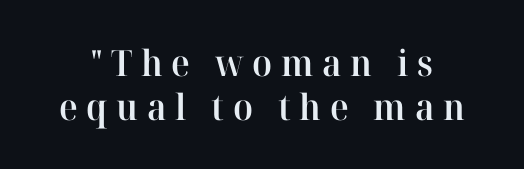
Font category for this specimen: serif. Any mark beneath the type? The region is blank. A semibold gives these letters moderate extra thickness, short of bold. The lettering holds an erect, upright posture throughout. Inter-character spacing is expanded well beyond the font's built-in metrics. Here the designer chose a conventional face with non-uniform glyph widths.
